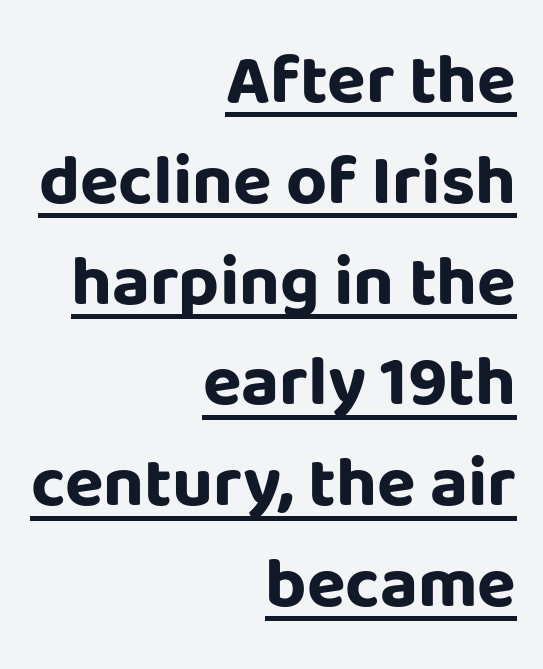
{"serif": "no", "italic": "no", "bold": "yes", "weight": "bold", "width": "normal", "stroke_contrast": "low", "x_height": "large", "monospaced": "no", "underline": "yes", "align": "right", "line_spacing": "normal", "line_spacing_ratio": 1.42, "letter_spacing": "normal", "letter_spacing_em": 0.0, "glyph_px": 71}
